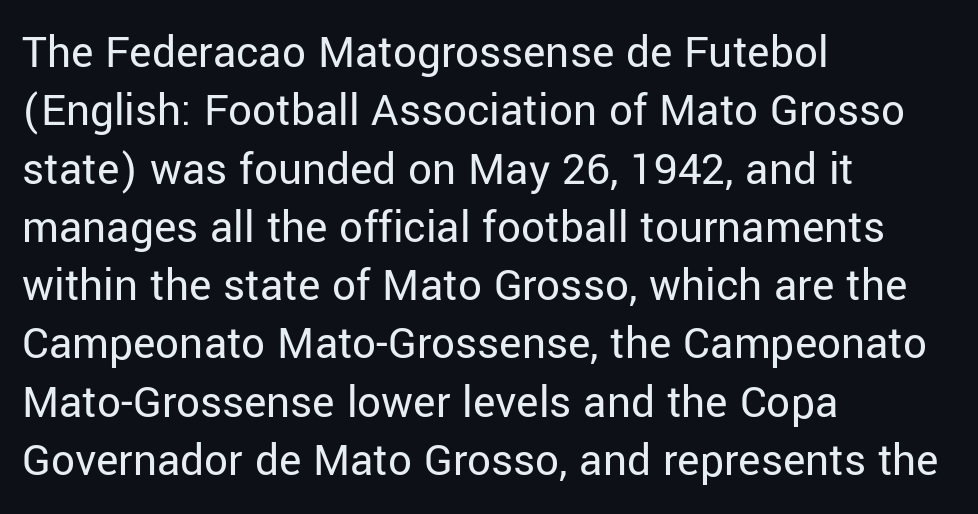
The image shows 47 px regular-weight sans-serif type, upright; set left-aligned, line spacing 1.24x, normal letter spacing, not underlined; low stroke contrast and a medium x-height.
